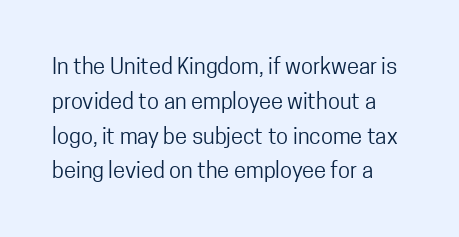
Summary of vertical rhythm: regular, with standard interline spacing. Nobody touched the tracking dial on this one. Each row of text sits above clean, open space. A quiet, ordinary-to-light weight characterises the typeface. The typography opts for an upright posture over an oblique one.
